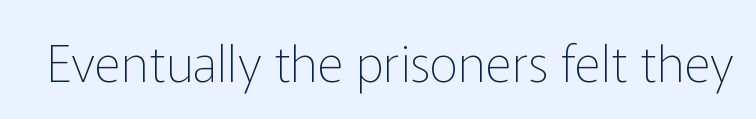
{"serif": "no", "italic": "no", "bold": "no", "weight": "thin", "width": "normal", "stroke_contrast": "low", "x_height": "medium", "monospaced": "no", "underline": "no", "letter_spacing": "normal", "letter_spacing_em": 0.0, "glyph_px": 51}
